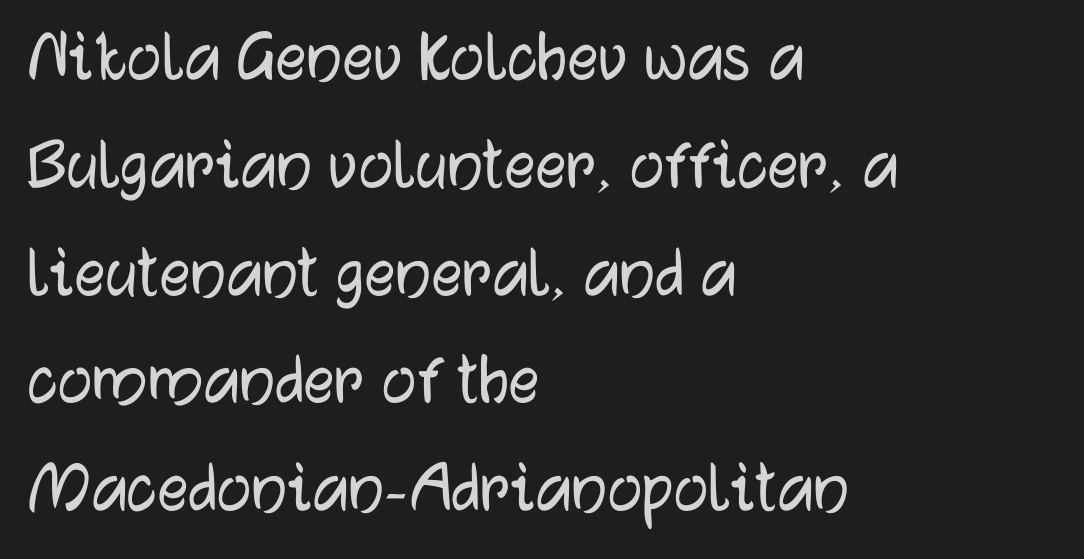
{"serif": "no", "italic": "no", "width": "normal", "stroke_contrast": "low", "x_height": "medium", "monospaced": "no", "underline": "no", "align": "left", "line_spacing": "normal", "line_spacing_ratio": 1.4, "letter_spacing": "normal", "letter_spacing_em": 0.0, "glyph_px": 77}
